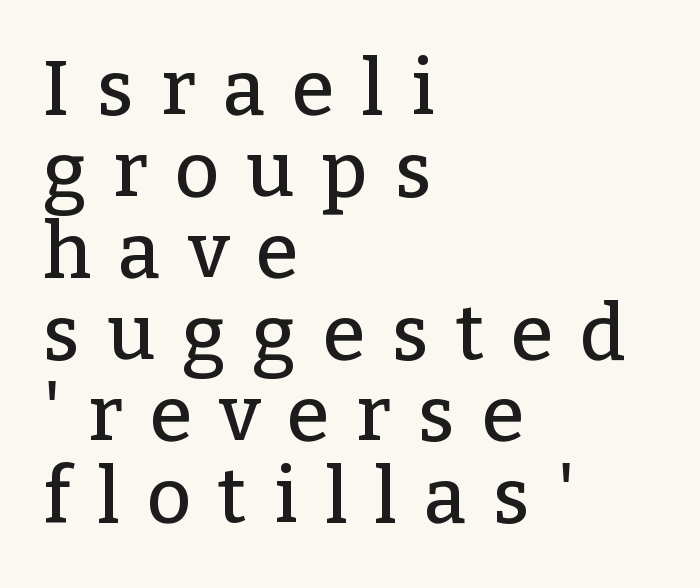
Q: Is the text italic (slanted)? A: No, it is upright.
Q: Is the typeface a serif or a sans-serif typeface? A: Serif.
Q: Is the text underlined? A: No.
Q: How is the paragraph aligned? A: Left-aligned.
Q: Is the spacing between letters normal or unusually wide? A: Unusually wide.
Q: Is the spacing between lines tight, normal or loose? A: Tight.
Q: Width (condensed, normal, or wide)? A: Normal.
Q: Stroke contrast? A: Low.
Q: x-height? A: Medium.
Q: Monospaced? A: No.
